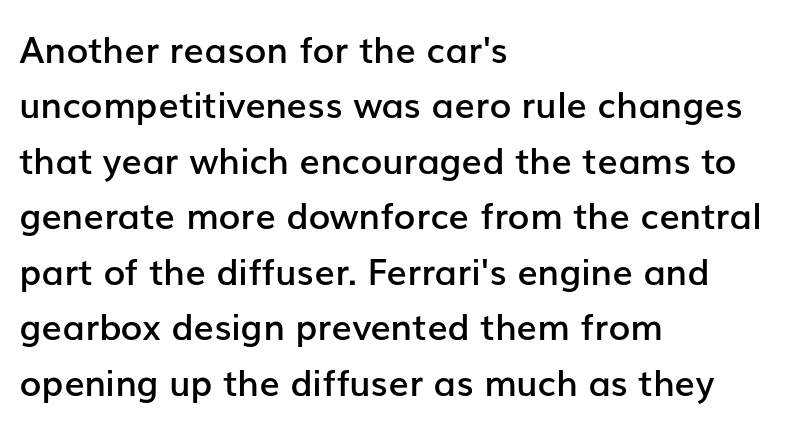
The image shows 36 px semibold sans-serif type, upright; set left-aligned, normal line spacing (1.54x), normal letter spacing, not underlined; low stroke contrast and a medium x-height.
